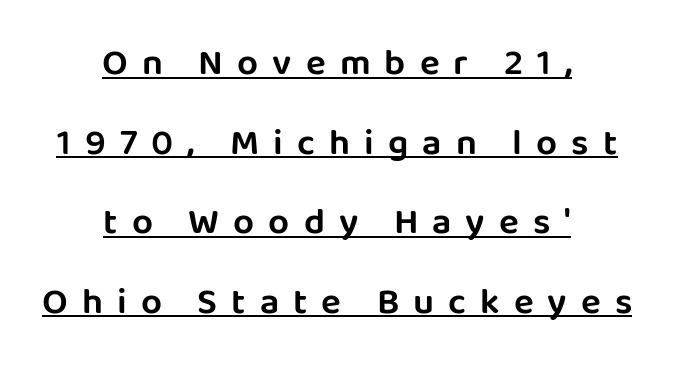
The image shows 37 px sans-serif type, upright; set centered, loose line spacing (2.15x), unusually wide letter spacing (+0.38 em), underlined; low stroke contrast and a large x-height.
